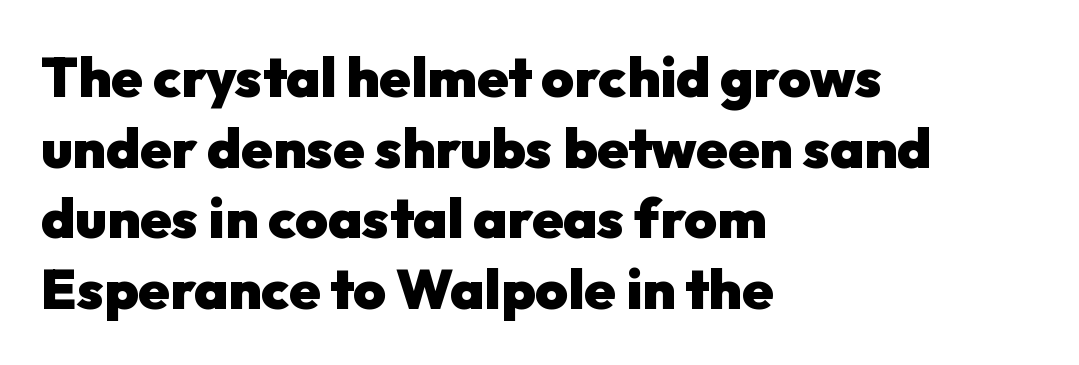
{"serif": "no", "italic": "no", "bold": "yes", "weight": "heavy", "width": "normal", "stroke_contrast": "low", "x_height": "medium", "monospaced": "no", "underline": "no", "align": "left", "line_spacing": "normal", "line_spacing_ratio": 1.26, "letter_spacing": "normal", "letter_spacing_em": 0.0, "glyph_px": 56}
